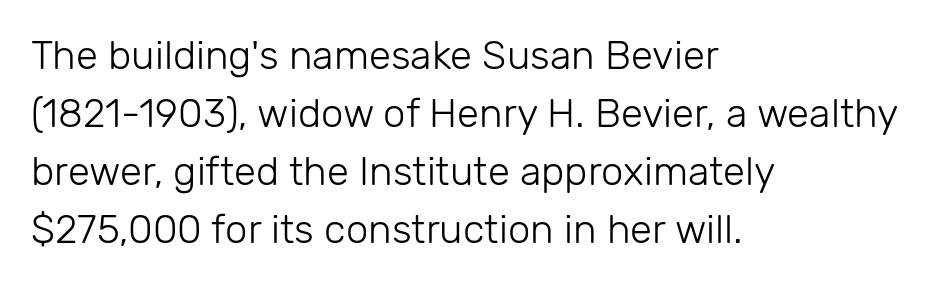
Does the lettering tilt? It doesn't — this is upright. The face used here is rendered with its standard letterfit. This rendering employs a face without finishing strokes, i.e., a sans-serif. Only glyphs here, with clear space below each row. The space between consecutive lines is moderate.
